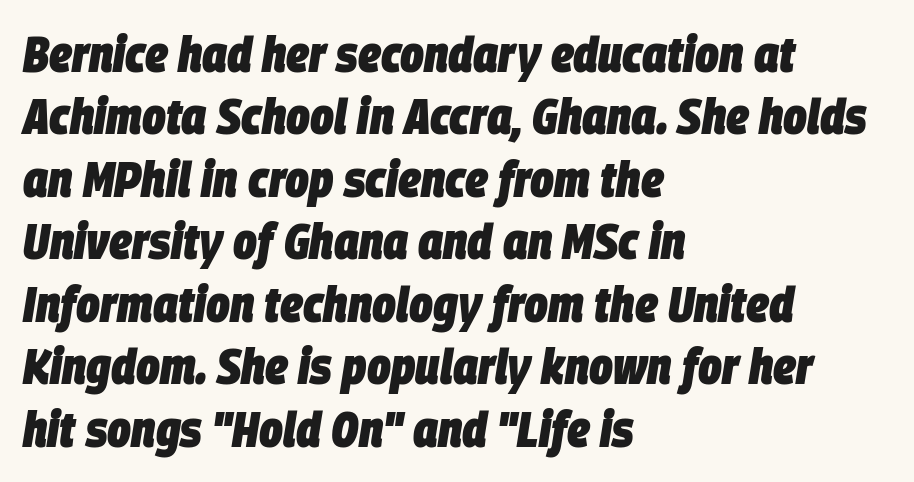
Q: Is the text bold? A: Yes.
Q: Is the text italic (slanted)? A: Yes, it leans right by about 9 degrees.
Q: Is the text underlined? A: No.
Q: How is the paragraph aligned? A: Left-aligned.
Q: Is the spacing between letters normal or unusually wide? A: Normal.
Q: Is the spacing between lines tight, normal or loose? A: Normal.
Q: Width (condensed, normal, or wide)? A: Condensed.
Q: Stroke contrast? A: Low.
Q: x-height? A: Large.
Q: Monospaced? A: No.
